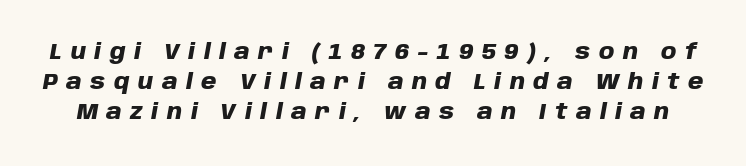
The image shows 22 px bold type, italic (leaning right); set normal line spacing (1.36x), unusually wide letter spacing (+0.39 em), not underlined.
